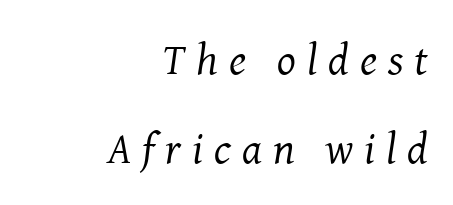
{"serif": "yes", "italic": "yes", "lean": "right", "slant_degrees": 8, "bold": "no", "weight": "regular", "width": "normal", "stroke_contrast": "medium", "x_height": "medium", "monospaced": "no", "underline": "no", "align": "right", "line_spacing": "loose", "line_spacing_ratio": 2.02, "letter_spacing": "wide", "letter_spacing_em": 0.25, "glyph_px": 44}
